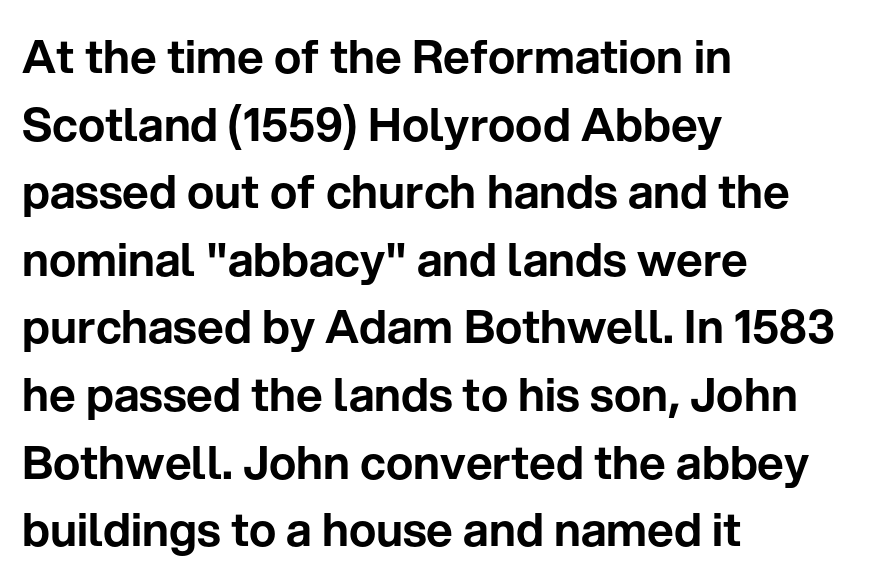
Upright lettering throughout. The compositor pushed each line to the left boundary. Clear beneath every line of the passage. You could not count columns in this text — the font is proportionally spaced.
